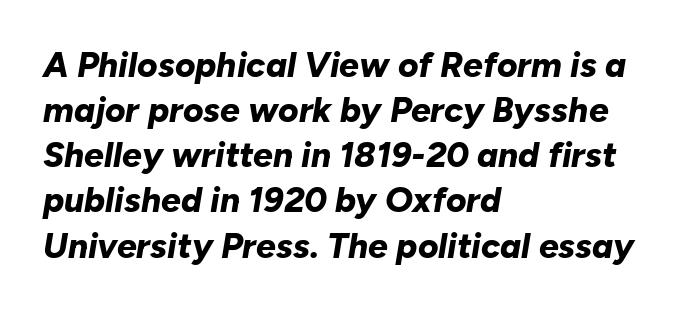
Q: Is the text bold? A: Yes.
Q: Is the text italic (slanted)? A: Yes, it leans right by about 10 degrees.
Q: Is the text underlined? A: No.
Q: How is the paragraph aligned? A: Left-aligned.
Q: Is the spacing between letters normal or unusually wide? A: Normal.
Q: Is the spacing between lines tight, normal or loose? A: Normal.
Q: Width (condensed, normal, or wide)? A: Normal.
Q: Stroke contrast? A: Low.
Q: x-height? A: Medium.
Q: Monospaced? A: No.
